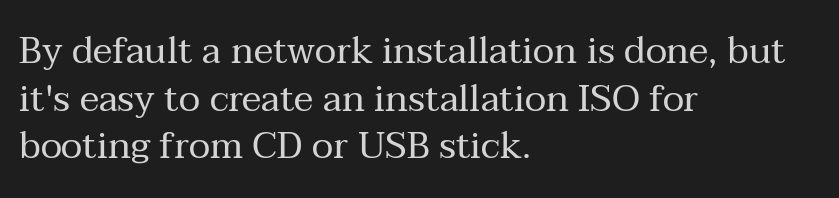
Q: Is the text bold? A: No.
Q: Is the text italic (slanted)? A: No, it is upright.
Q: Is the typeface a serif or a sans-serif typeface? A: Serif.
Q: Is the text underlined? A: No.
Q: How is the paragraph aligned? A: Left-aligned.
Q: Is the spacing between letters normal or unusually wide? A: Normal.
Q: Is the spacing between lines tight, normal or loose? A: Normal.
Q: Width (condensed, normal, or wide)? A: Normal.
Q: Stroke contrast? A: Medium.
Q: x-height? A: Medium.
Q: Monospaced? A: No.
